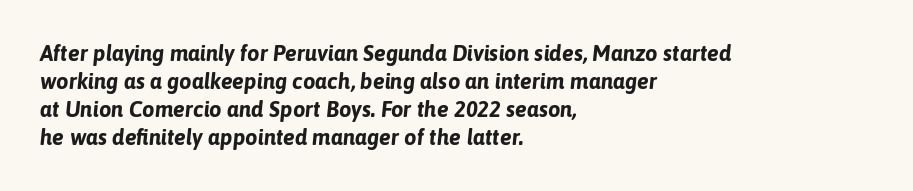
{"italic": "yes", "lean": "right", "slant_degrees": 6, "bold": "yes", "underline": "no", "align": "left", "line_spacing": "normal", "line_spacing_ratio": 1.28, "letter_spacing": "normal", "letter_spacing_em": 0.0, "glyph_px": 22}
